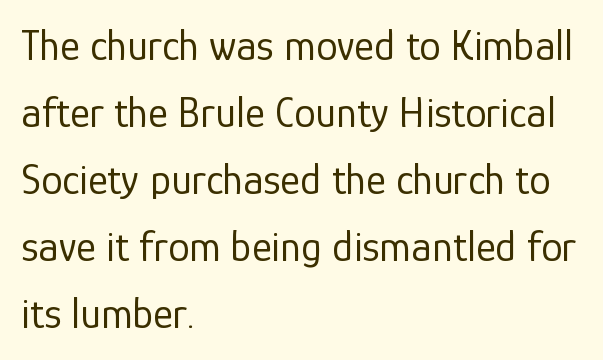
Q: Is the text bold? A: No.
Q: Is the text italic (slanted)? A: No, it is upright.
Q: Is the typeface a serif or a sans-serif typeface? A: Sans-serif.
Q: Is the text underlined? A: No.
Q: How is the paragraph aligned? A: Left-aligned.
Q: Is the spacing between letters normal or unusually wide? A: Normal.
Q: Is the spacing between lines tight, normal or loose? A: Normal.
Q: Width (condensed, normal, or wide)? A: Normal.
Q: Stroke contrast? A: Low.
Q: x-height? A: Medium.
Q: Monospaced? A: No.
